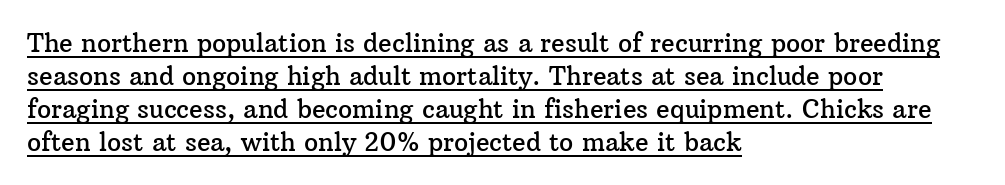
{"italic": "no", "underline": "yes", "align": "left", "line_spacing": "normal", "line_spacing_ratio": 1.32, "letter_spacing": "normal", "letter_spacing_em": 0.0, "glyph_px": 25}
